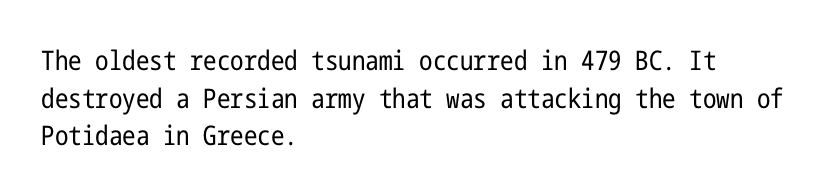
The image shows 27 px text type, upright; set left-aligned, normal line spacing (1.39x), normal letter spacing, not underlined.
